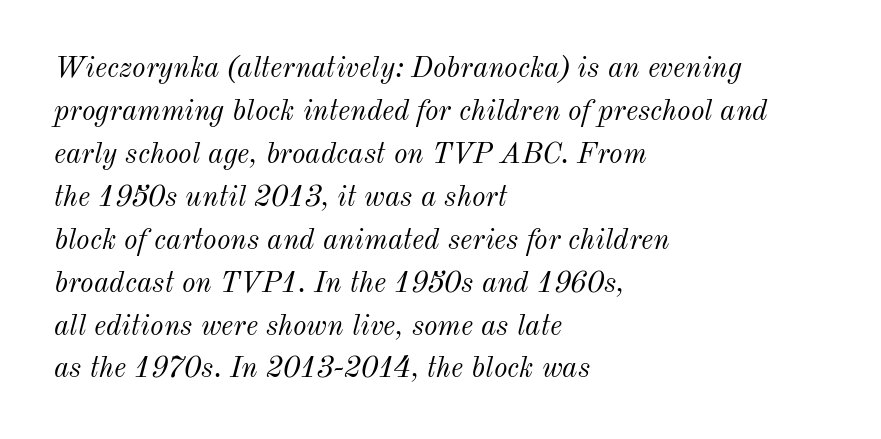
Q: Is the text bold? A: No.
Q: Is the text italic (slanted)? A: Yes, it leans right by about 12 degrees.
Q: Is the text underlined? A: No.
Q: How is the paragraph aligned? A: Left-aligned.
Q: Is the spacing between letters normal or unusually wide? A: Normal.
Q: Is the spacing between lines tight, normal or loose? A: Normal.
Q: Width (condensed, normal, or wide)? A: Normal.
Q: Stroke contrast? A: Medium.
Q: x-height? A: Small.
Q: Monospaced? A: No.
